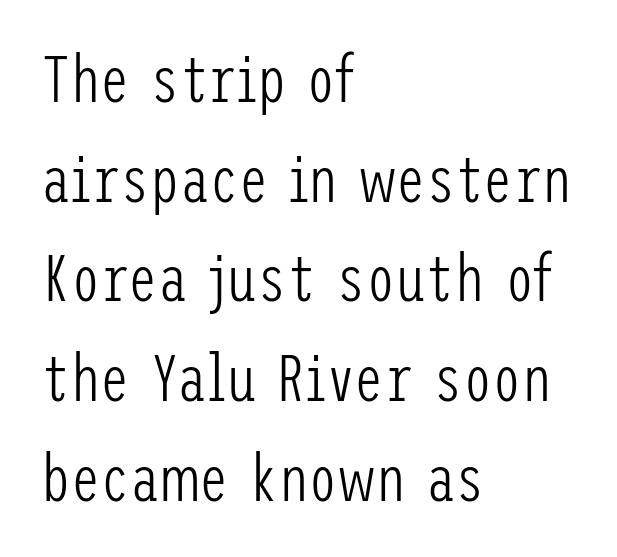
The image shows 66 px light, condensed sans-serif type, upright; set left-aligned, normal line spacing (1.51x), normal letter spacing, not underlined; low stroke contrast and a medium x-height.
